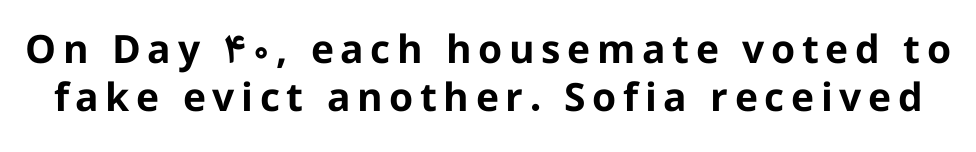
Q: Is the text bold? A: Yes.
Q: Is the text italic (slanted)? A: No, it is upright.
Q: Is the typeface a serif or a sans-serif typeface? A: Sans-serif.
Q: Is the text underlined? A: No.
Q: Width (condensed, normal, or wide)? A: Normal.
Q: Stroke contrast? A: Low.
Q: x-height? A: Medium.
Q: Monospaced? A: No.
